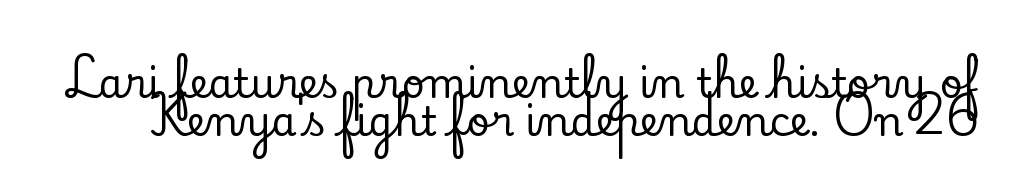
In terms of letterform style, serifs are clearly present. Letter spacing: default. In terms of posture, this sample is upright. This rendering features lettering with no underline. Varying glyph widths throughout — classic text-font behaviour.
